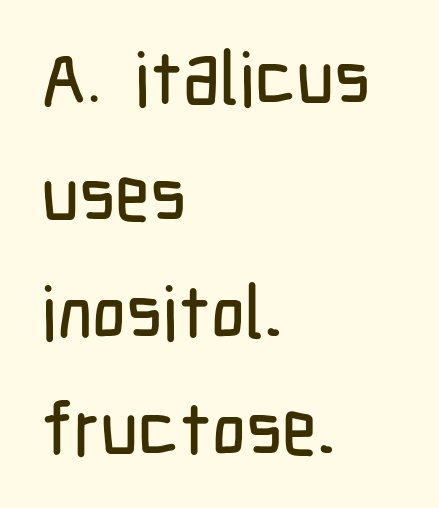
Q: Is the text italic (slanted)? A: No, it is upright.
Q: Is the typeface a serif or a sans-serif typeface? A: Sans-serif.
Q: Is the text underlined? A: No.
Q: How is the paragraph aligned? A: Left-aligned.
Q: Is the spacing between letters normal or unusually wide? A: Normal.
Q: Is the spacing between lines tight, normal or loose? A: Normal.
Q: Width (condensed, normal, or wide)? A: Condensed.
Q: Stroke contrast? A: Low.
Q: x-height? A: Medium.
Q: Monospaced? A: No.
